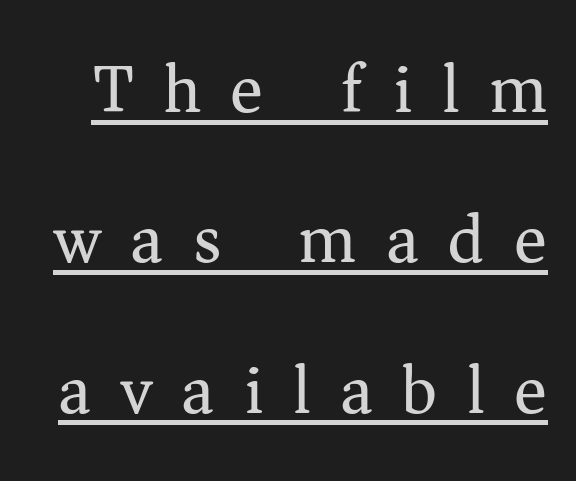
Ordinary non-slanted type is in use. Loosely led — the rows are spread out. Descenders here cross a horizontal rule under the line. These lines are composed in type with serifs.
